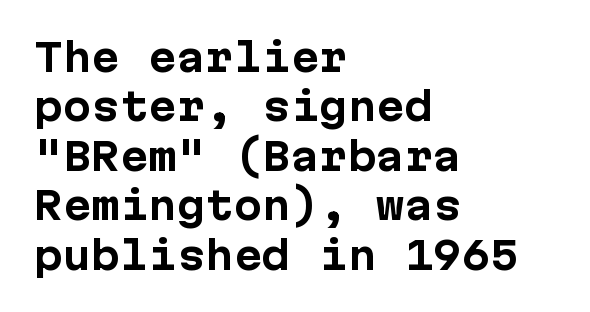
{"serif": "no", "italic": "no", "bold": "yes", "weight": "bold", "width": "normal", "stroke_contrast": "low", "x_height": "medium", "underline": "no", "align": "left", "line_spacing": "normal", "line_spacing_ratio": 1.3, "letter_spacing": "normal", "letter_spacing_em": 0.0, "glyph_px": 38}
